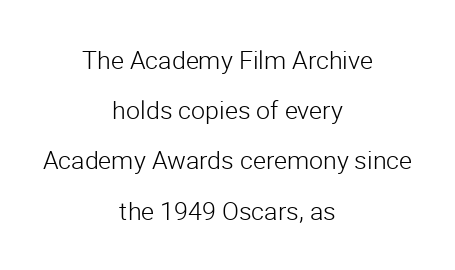
Glance below the letters and you will spot only blank space. The lines in this sample share a center point and differ in where they start and stop. This block would shrink considerably if given ordinary leading; it's expanded now. It's the straight-up-and-down kind of type. On a weight scale, this lands at 450 or below. Characters follow at the spacing the type designer built in.
